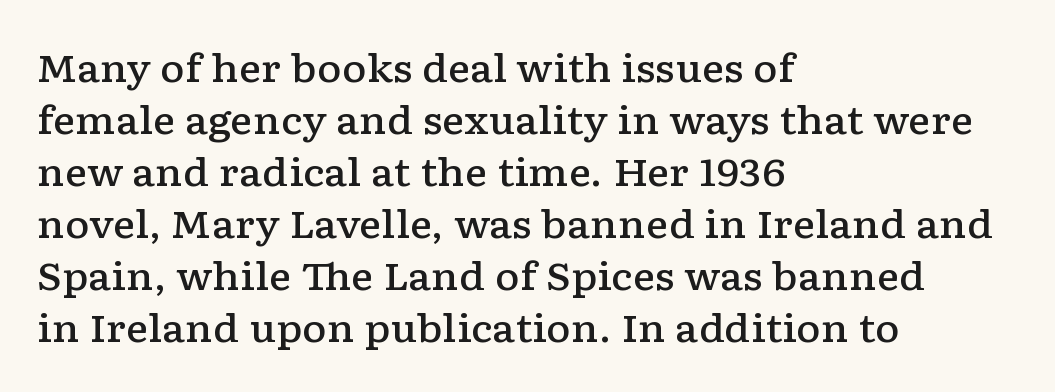
{"serif": "yes", "italic": "no", "bold": "semi", "weight": "semibold", "width": "wide", "stroke_contrast": "low", "x_height": "medium", "monospaced": "no", "underline": "no", "align": "left", "line_spacing": "normal", "line_spacing_ratio": 1.37, "letter_spacing": "normal", "letter_spacing_em": 0.0, "glyph_px": 38}
